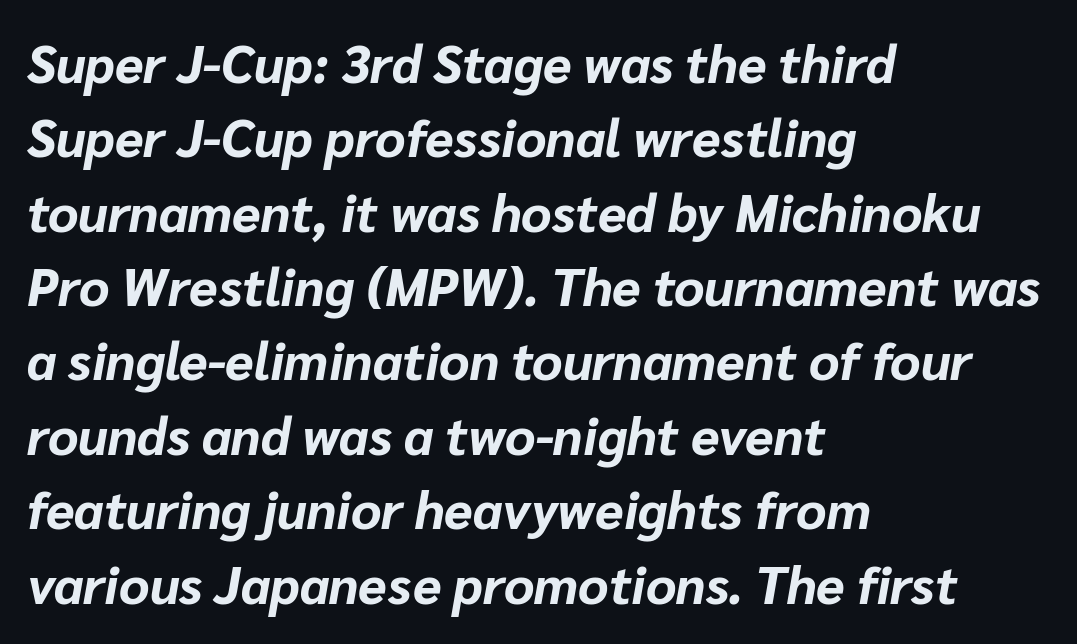
The image shows 52 px bold type, italic (leaning right); set left-aligned, normal line spacing (1.43x), normal letter spacing, not underlined; low stroke contrast and a medium x-height.
